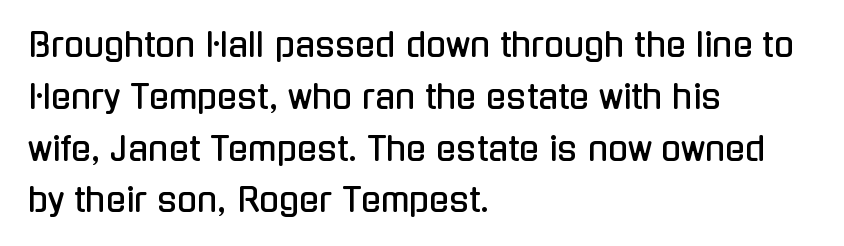
The image shows 33 px condensed sans-serif type, upright; set left-aligned, normal line spacing (1.57x), normal letter spacing, not underlined; low stroke contrast and a medium x-height.
